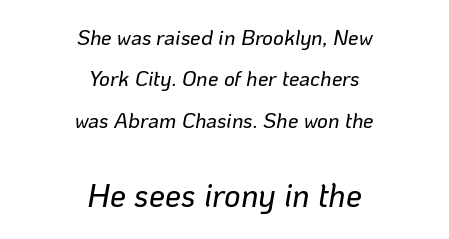
Q: Is the text italic (slanted)? A: Yes, it leans right by about 10 degrees.
Q: Is the text underlined? A: No.
Q: How is the paragraph aligned? A: Centered.
Q: Is the spacing between letters normal or unusually wide? A: Normal.
Q: Is the spacing between lines tight, normal or loose? A: Loose.
Q: Which block of text is set in a larger size, the first (top) or the second (bottom)? A: The second (bottom) one.
Q: Width (condensed, normal, or wide)? A: Normal.
Q: Stroke contrast? A: Low.
Q: x-height? A: Medium.
Q: Monospaced? A: No.
